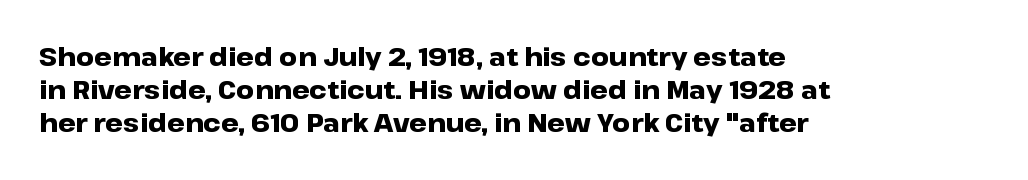
{"italic": "no", "bold": "yes", "underline": "no", "align": "left", "line_spacing": "normal", "line_spacing_ratio": 1.33, "letter_spacing": "normal", "letter_spacing_em": 0.0, "glyph_px": 25}
